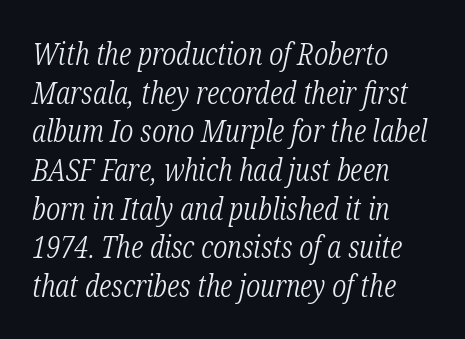
{"serif": "yes", "italic": "yes", "lean": "right", "slant_degrees": 12, "bold": "no", "weight": "light", "width": "condensed", "stroke_contrast": "low", "x_height": "medium", "monospaced": "no", "underline": "no", "align": "left", "line_spacing": "normal", "line_spacing_ratio": 1.29, "letter_spacing": "normal", "letter_spacing_em": 0.0, "glyph_px": 30}
